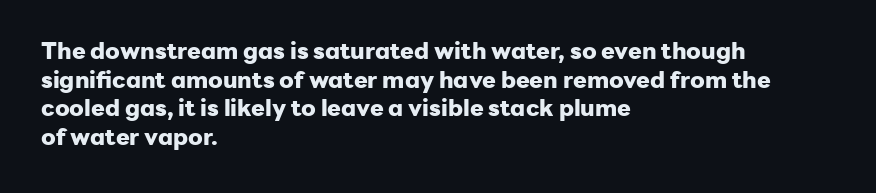
Q: Is the text bold? A: Yes.
Q: Is the text italic (slanted)? A: No, it is upright.
Q: Is the text underlined? A: No.
Q: How is the paragraph aligned? A: Left-aligned.
Q: Is the spacing between letters normal or unusually wide? A: Normal.
Q: Is the spacing between lines tight, normal or loose? A: Normal.
